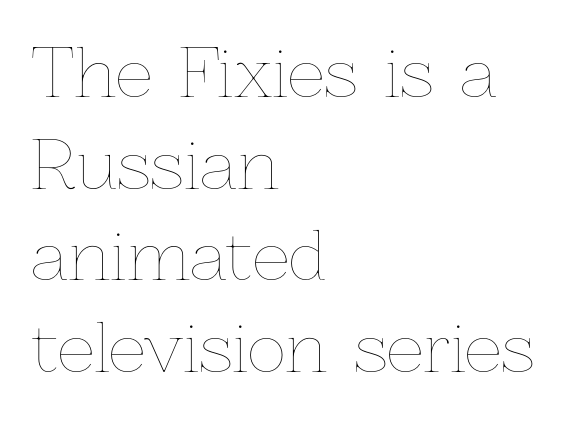
The image shows 66 px thin type, upright; set left-aligned, normal line spacing (1.39x), normal letter spacing, not underlined; low stroke contrast and a medium x-height.
